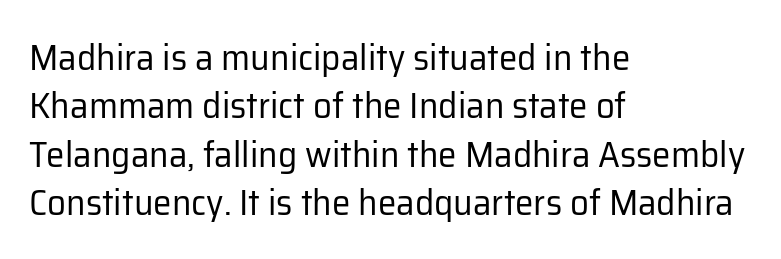
{"serif": "no", "italic": "no", "bold": "no", "weight": "regular", "width": "normal", "stroke_contrast": "low", "x_height": "medium", "monospaced": "no", "underline": "no", "align": "left", "line_spacing": "normal", "line_spacing_ratio": 1.31, "letter_spacing": "normal", "letter_spacing_em": 0.0, "glyph_px": 37}
